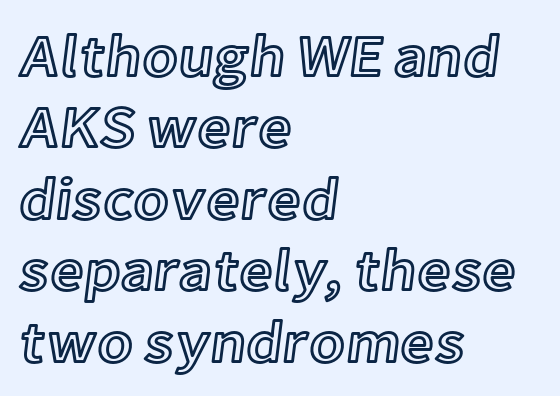
{"width": "normal", "x_height": "medium", "monospaced": "no", "underline": "no", "align": "left", "line_spacing_ratio": 1.21, "letter_spacing": "normal", "letter_spacing_em": 0.0, "glyph_px": 59}
